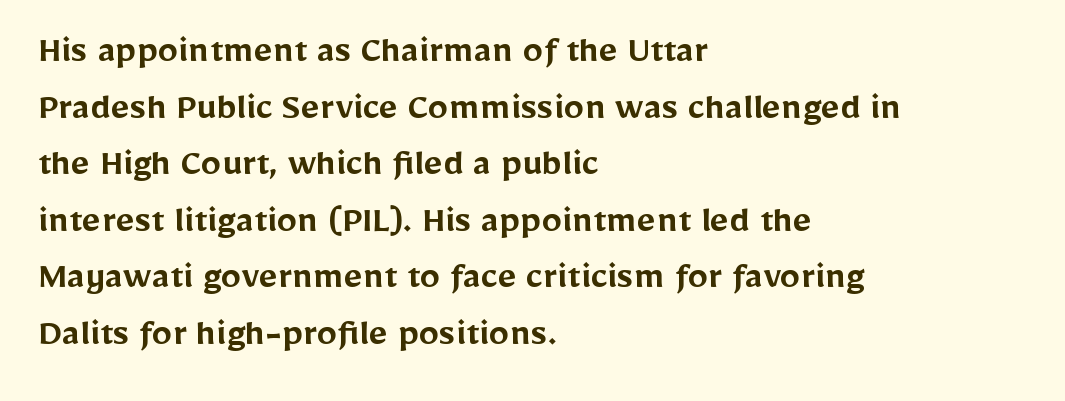
The image shows 41 px semibold sans-serif type, upright; set left-aligned, normal line spacing (1.38x), normal letter spacing, not underlined; low stroke contrast and a medium x-height.
